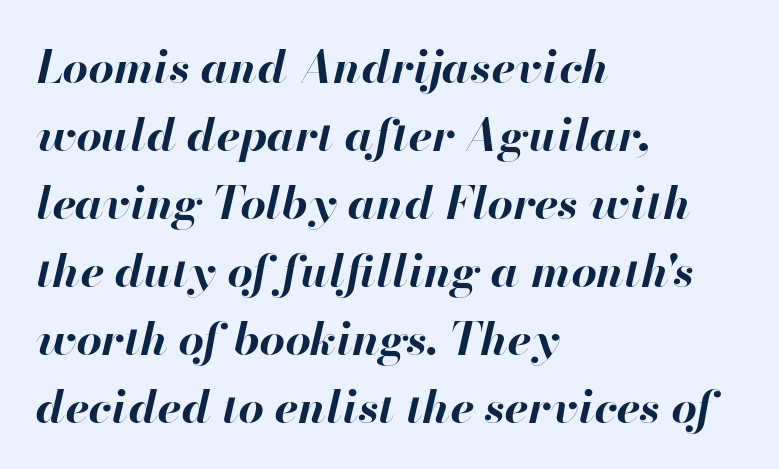
The image shows 45 px bold type, italic (leaning right); set left-aligned, normal line spacing (1.51x), normal letter spacing, not underlined; high stroke contrast and a small x-height.
